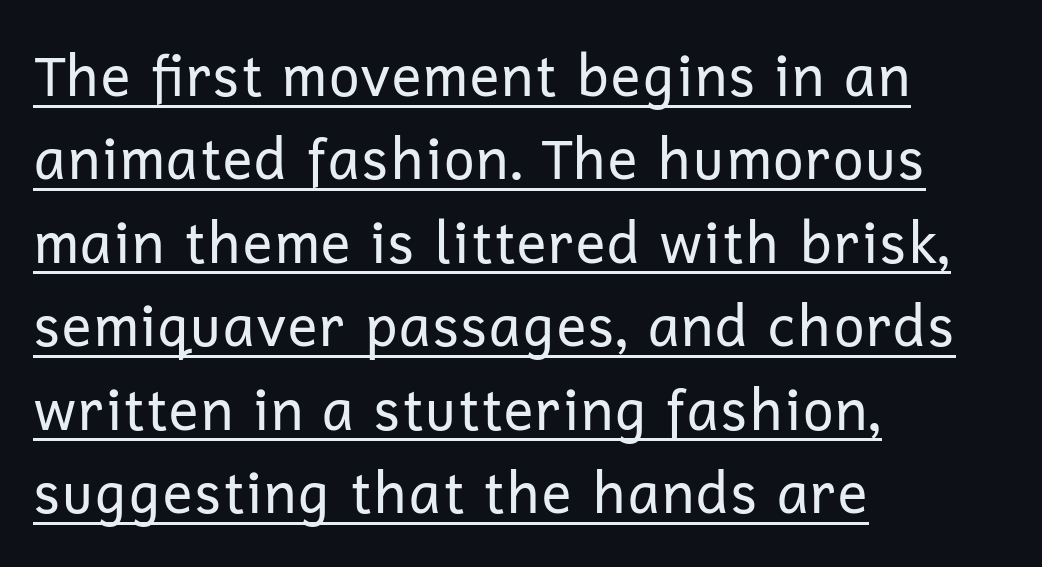
Q: Is the text bold? A: No.
Q: Is the text italic (slanted)? A: No, it is upright.
Q: Is the typeface a serif or a sans-serif typeface? A: Sans-serif.
Q: Is the text underlined? A: Yes.
Q: How is the paragraph aligned? A: Left-aligned.
Q: Is the spacing between letters normal or unusually wide? A: Normal.
Q: Is the spacing between lines tight, normal or loose? A: Normal.
Q: Width (condensed, normal, or wide)? A: Normal.
Q: Stroke contrast? A: Low.
Q: x-height? A: Medium.
Q: Monospaced? A: No.
